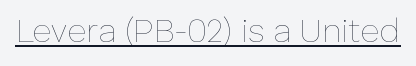
Q: Is the text bold? A: No.
Q: Is the text italic (slanted)? A: No, it is upright.
Q: Is the text underlined? A: Yes.
Q: Is the spacing between letters normal or unusually wide? A: Normal.
Q: Width (condensed, normal, or wide)? A: Normal.
Q: Stroke contrast? A: Low.
Q: x-height? A: Medium.
Q: Monospaced? A: No.
